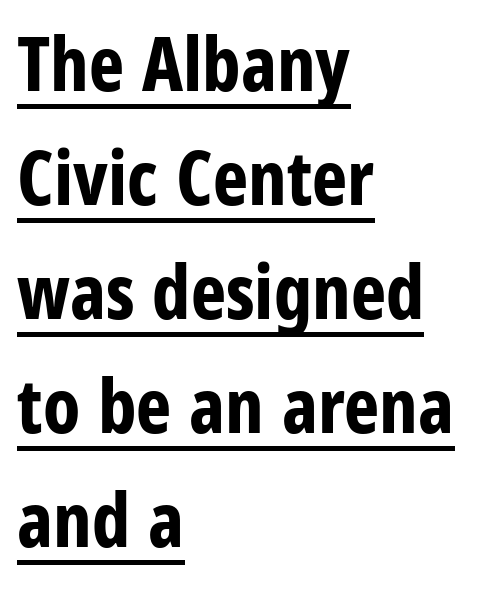
{"serif": "no", "italic": "no", "bold": "yes", "weight": "bold", "width": "condensed", "stroke_contrast": "low", "x_height": "large", "monospaced": "no", "underline": "yes", "align": "left", "line_spacing": "normal", "line_spacing_ratio": 1.52, "letter_spacing": "normal", "letter_spacing_em": 0.0, "glyph_px": 75}
